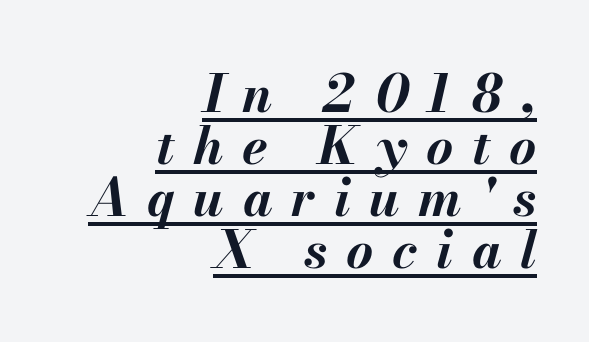
Q: Is the text bold? A: Yes.
Q: Is the text italic (slanted)? A: Yes, it leans right by about 13 degrees.
Q: Is the text underlined? A: Yes.
Q: How is the paragraph aligned? A: Right-aligned.
Q: Is the spacing between letters normal or unusually wide? A: Unusually wide.
Q: Is the spacing between lines tight, normal or loose? A: Tight.
Q: Width (condensed, normal, or wide)? A: Normal.
Q: Stroke contrast? A: Medium.
Q: x-height? A: Small.
Q: Monospaced? A: No.
